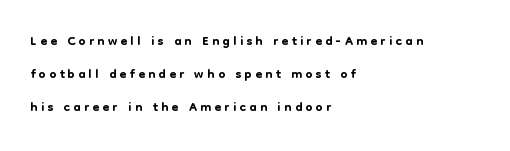
Reading down the block, your eye returns to a fixed left position each line. Any mark beneath the type? The region is blank. Italic? Not at all — the glyphs are vertical. How would I describe the line gaps? Plain and ordinary.
